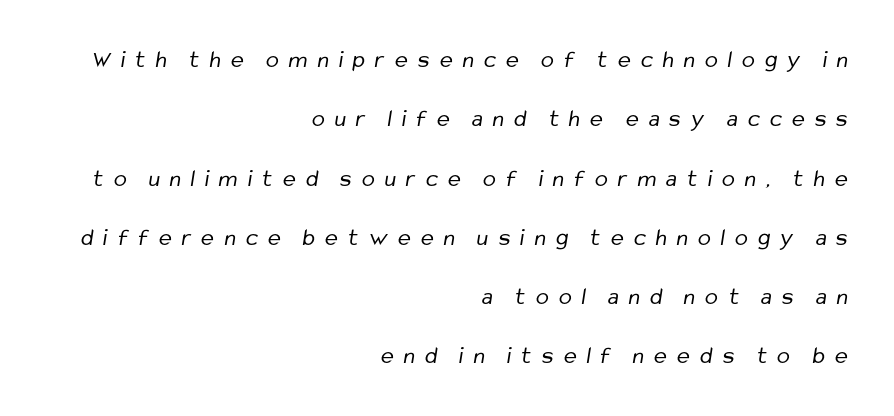
What's the leading like? Stretched, with rows far apart. Visually the block forms a straight wall on the right and a jagged coastline on the left. No extra ink here — the face is not bold. Is the letter spacing exaggerated? Yes — the characters are pushed far apart.
